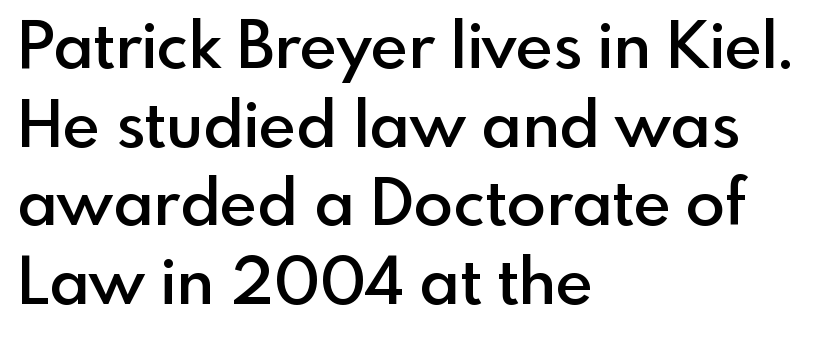
This rendering uses left alignment, leaving the right contour irregular. Italic: no, the glyphs are upright roman. A typesetter would call this proportional, since set widths differ per character. Look at the tracking — it's just the regular setting, nothing added. Set as a demibold, roughly 600 on the weight scale.
